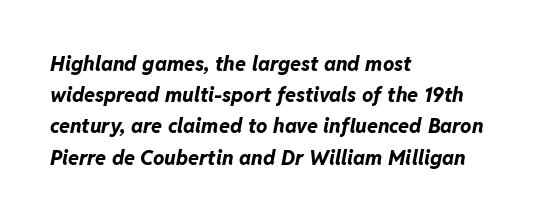
The image shows 20 px bold type, italic (leaning right); set left-aligned, normal line spacing (1.56x), normal letter spacing, not underlined.
